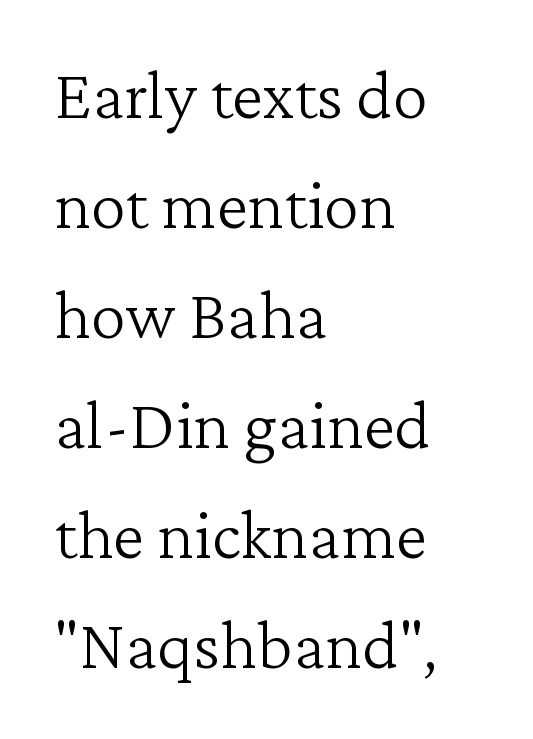
Q: Is the text bold? A: No.
Q: Is the text italic (slanted)? A: No, it is upright.
Q: Is the typeface a serif or a sans-serif typeface? A: Serif.
Q: Is the text underlined? A: No.
Q: How is the paragraph aligned? A: Left-aligned.
Q: Is the spacing between letters normal or unusually wide? A: Normal.
Q: Is the spacing between lines tight, normal or loose? A: Normal.
Q: Width (condensed, normal, or wide)? A: Normal.
Q: Stroke contrast? A: Low.
Q: x-height? A: Medium.
Q: Monospaced? A: No.
